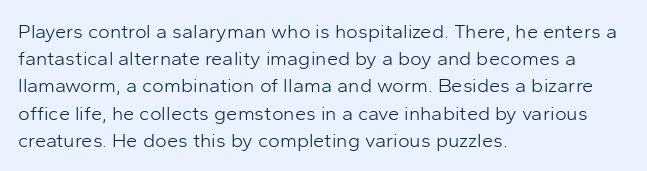
Q: Is the text bold? A: No.
Q: Is the text italic (slanted)? A: No, it is upright.
Q: Is the text underlined? A: No.
Q: How is the paragraph aligned? A: Left-aligned.
Q: Is the spacing between letters normal or unusually wide? A: Normal.
Q: Is the spacing between lines tight, normal or loose? A: Normal.
